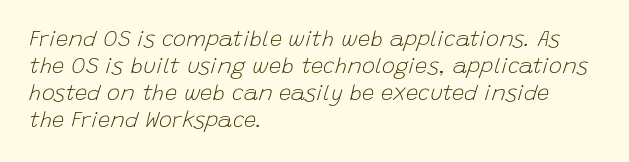
The image shows 22 px text type, italic (leaning right); set left-aligned, line spacing 1.22x, normal letter spacing, not underlined.
